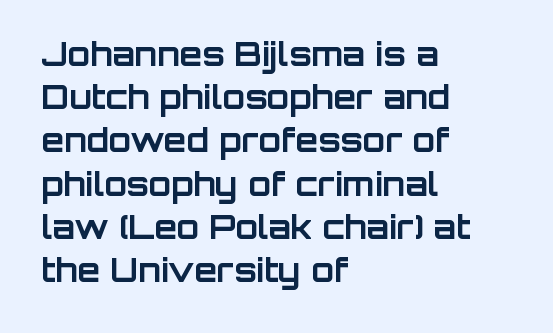
Q: Is the text bold? A: Yes.
Q: Is the text italic (slanted)? A: No, it is upright.
Q: Is the typeface a serif or a sans-serif typeface? A: Sans-serif.
Q: Is the text underlined? A: No.
Q: How is the paragraph aligned? A: Left-aligned.
Q: Is the spacing between letters normal or unusually wide? A: Normal.
Q: Is the spacing between lines tight, normal or loose? A: Normal.
Q: Width (condensed, normal, or wide)? A: Normal.
Q: Stroke contrast? A: Low.
Q: x-height? A: Large.
Q: Monospaced? A: No.
